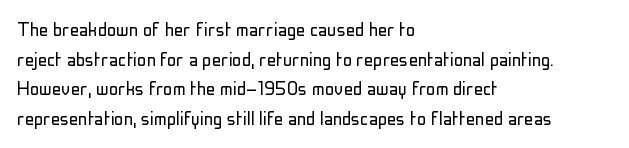
The lines sit at an ordinary, default distance from one another. The rag falls on the right side of this text block. The characters are drawn with everyday or finer stroke widths. Descender tails drop into unmarked territory.
